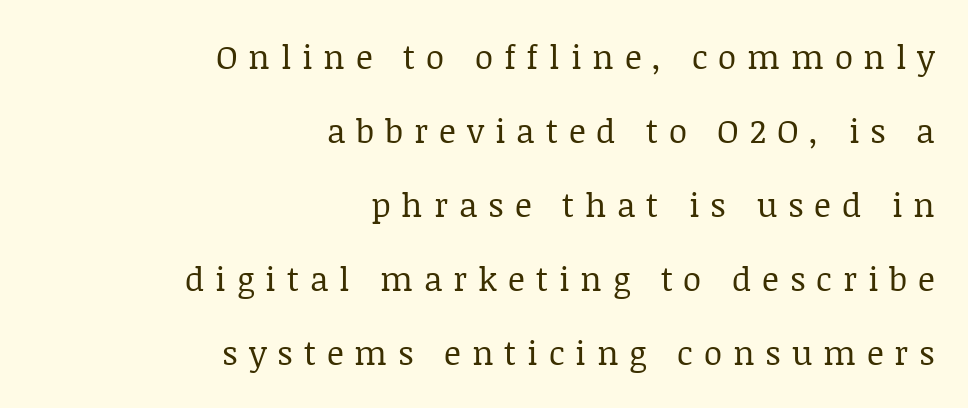
The image shows 33 px regular-weight serif type, upright; set right-aligned, loose line spacing (2.24x), unusually wide letter spacing (+0.33 em), not underlined; low stroke contrast and a large x-height.
